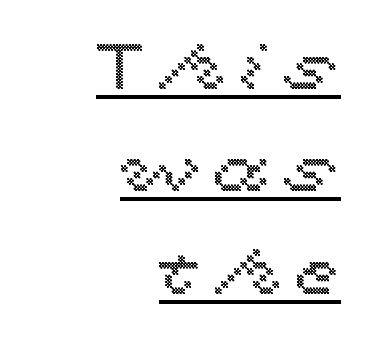
The image shows 64 px wide type; set right-aligned, normal line spacing (1.6x), unusually wide letter spacing (+0.2 em), underlined; a medium x-height.
